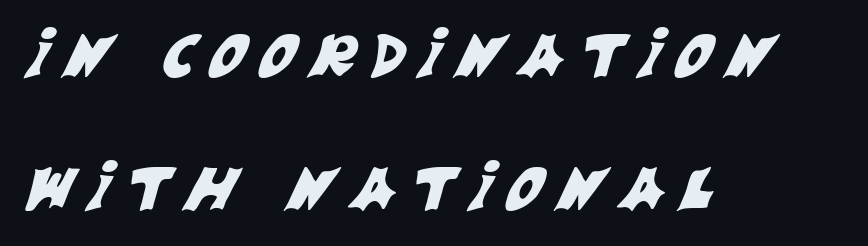
Rule under the text: the space is simply empty. Each word looks stretched out because of the extra space between its letters. Each letter keeps its own natural width here, so spacing adapts to shape. Teacher's note: observe the even left margin — that is flush-left alignment.
